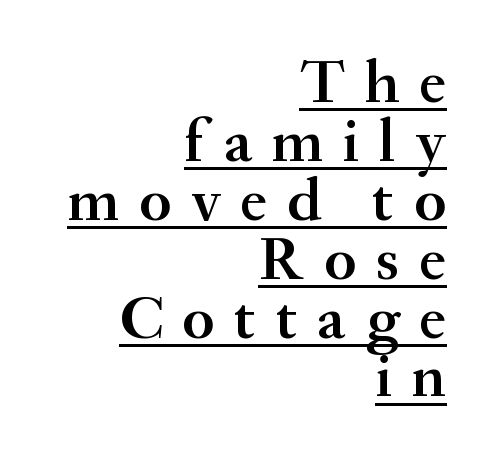
The image shows 62 px semibold serif type, upright; set right-aligned, tight line spacing (0.95x), unusually wide letter spacing (+0.32 em), underlined; medium stroke contrast and a small x-height.
